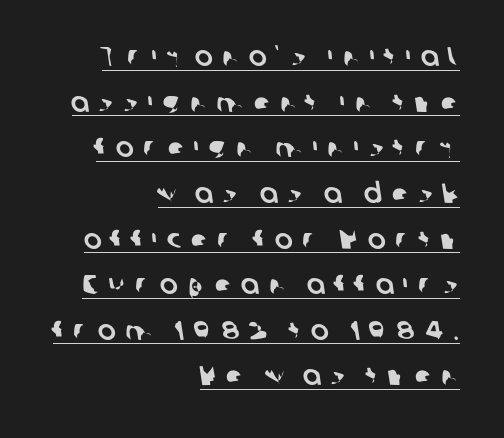
Q: Is the text underlined? A: Yes.
Q: How is the paragraph aligned? A: Right-aligned.
Q: Is the spacing between letters normal or unusually wide? A: Unusually wide.
Q: Is the spacing between lines tight, normal or loose? A: Normal.
